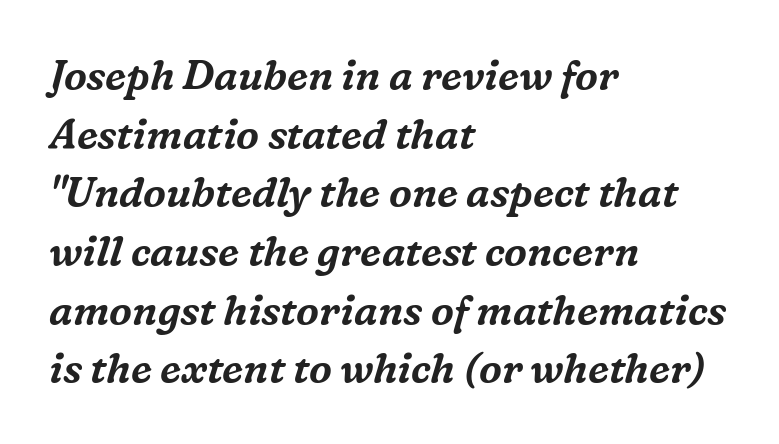
Note the varied advance widths — an 'i' is clearly narrower than an 'm'. The rendering applies a slant to the glyphs. All the whitespace from short lines collects on the right. Leading matches the norm, producing a regular column. Words appear dense and cohesive because spacing is normal.
